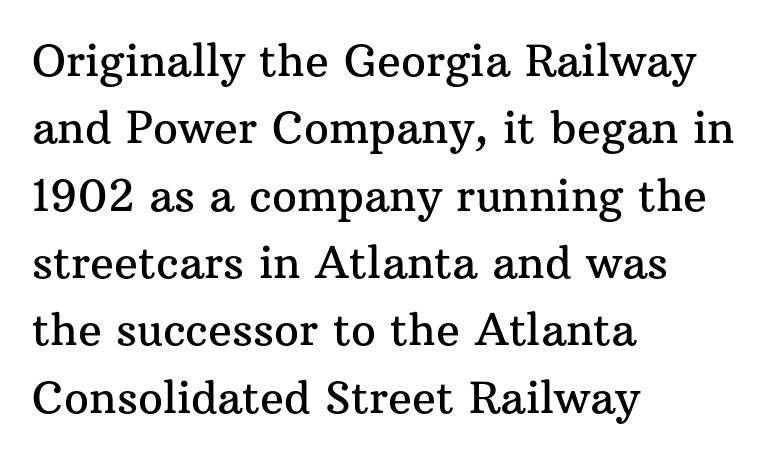
The image shows 44 px serif type, upright; set left-aligned, normal line spacing (1.53x), normal letter spacing, not underlined; medium stroke contrast and a medium x-height.
